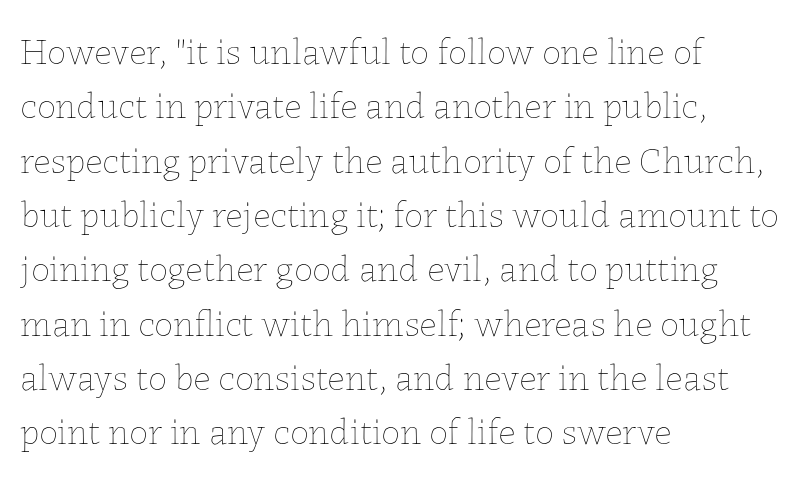
The image shows 38 px thin type, upright; set left-aligned, normal line spacing (1.43x), normal letter spacing, not underlined; low stroke contrast and a medium x-height.
